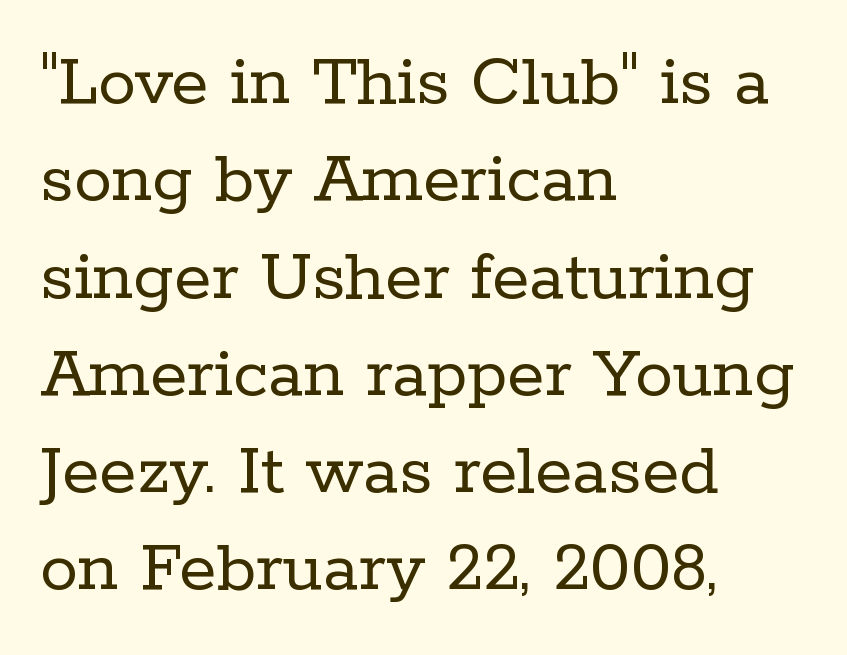
The image shows 76 px regular-weight serif type, upright; set left-aligned, normal line spacing (1.28x), normal letter spacing, not underlined; low stroke contrast and a medium x-height.
